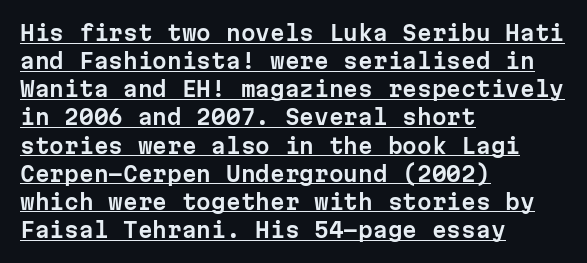
{"italic": "no", "underline": "yes", "align": "left", "line_spacing": "normal", "line_spacing_ratio": 1.34, "letter_spacing": "normal", "letter_spacing_em": 0.0, "glyph_px": 21}
